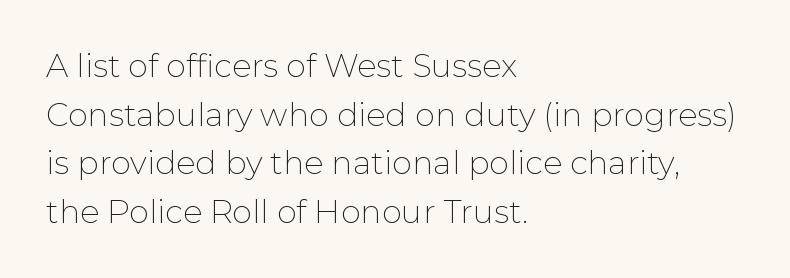
{"serif": "no", "italic": "no", "bold": "no", "weight": "thin", "width": "normal", "stroke_contrast": "low", "x_height": "medium", "monospaced": "no", "underline": "no", "align": "left", "line_spacing": "normal", "line_spacing_ratio": 1.52, "letter_spacing": "normal", "letter_spacing_em": 0.0, "glyph_px": 32}
